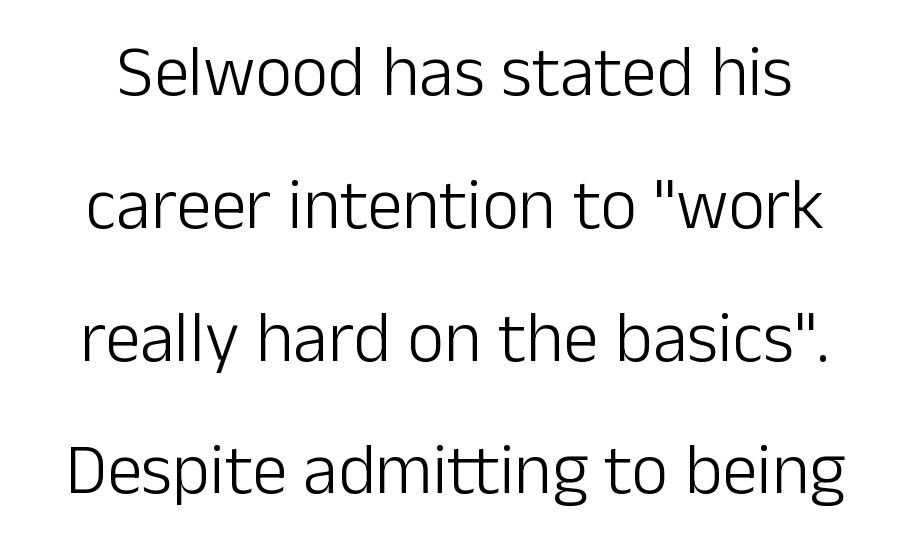
The image shows 71 px light sans-serif type, upright; set line spacing 1.87x, normal letter spacing, not underlined; low stroke contrast and a medium x-height.
